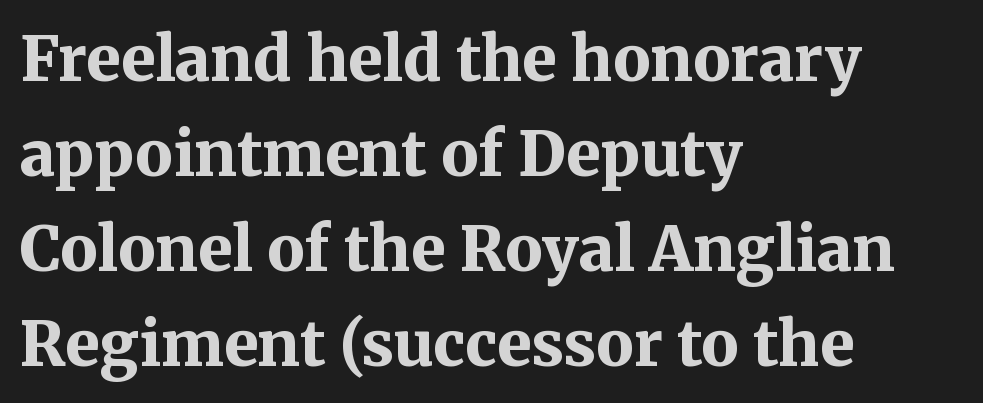
{"serif": "yes", "italic": "no", "bold": "yes", "weight": "bold", "width": "normal", "stroke_contrast": "medium", "x_height": "medium", "monospaced": "no", "underline": "no", "align": "left", "line_spacing": "normal", "line_spacing_ratio": 1.53, "letter_spacing": "normal", "letter_spacing_em": 0.0, "glyph_px": 62}
